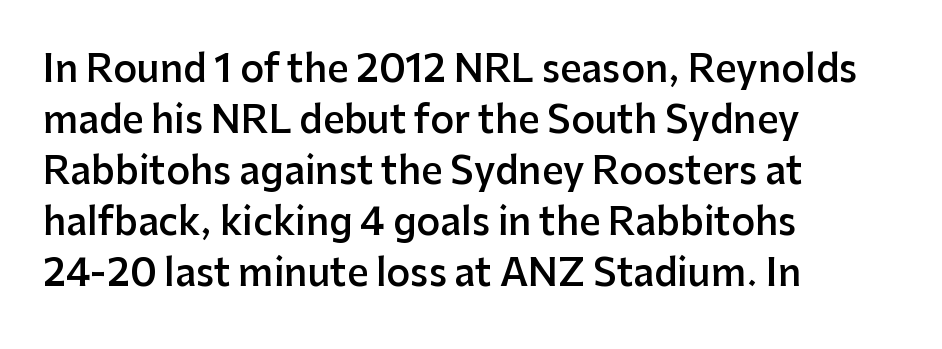
{"serif": "no", "italic": "no", "bold": "semi", "weight": "semibold", "width": "normal", "stroke_contrast": "low", "x_height": "medium", "monospaced": "no", "underline": "no", "align": "left", "line_spacing": "normal", "line_spacing_ratio": 1.38, "letter_spacing": "normal", "letter_spacing_em": 0.0, "glyph_px": 37}
